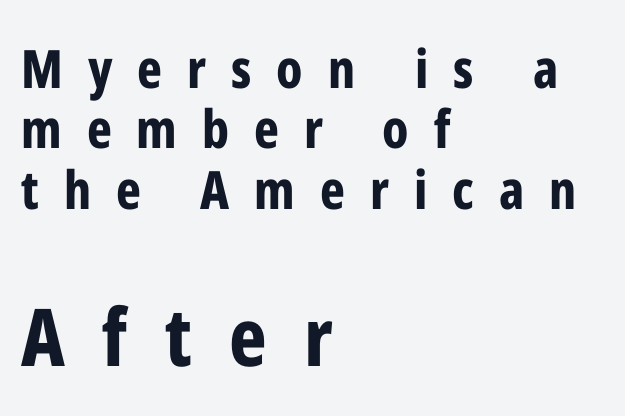
Q: Is the text bold? A: Yes.
Q: Is the text italic (slanted)? A: No, it is upright.
Q: Is the typeface a serif or a sans-serif typeface? A: Sans-serif.
Q: Is the text underlined? A: No.
Q: How is the paragraph aligned? A: Left-aligned.
Q: Is the spacing between letters normal or unusually wide? A: Unusually wide.
Q: Is the spacing between lines tight, normal or loose? A: Tight.
Q: Which block of text is set in a larger size, the first (top) or the second (bottom)? A: The second (bottom) one.
Q: Width (condensed, normal, or wide)? A: Condensed.
Q: Stroke contrast? A: Low.
Q: x-height? A: Medium.
Q: Monospaced? A: No.
